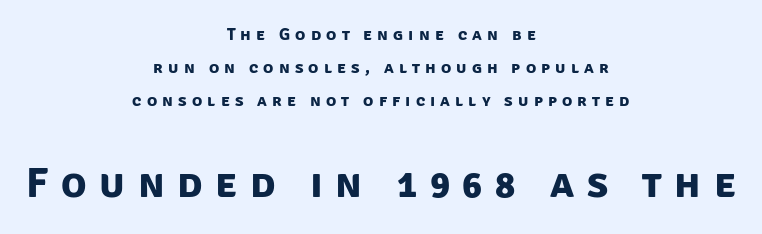
{"serif": "no", "bold": "yes", "weight": "bold", "width": "normal", "stroke_contrast": "low", "x_height": "large", "monospaced": "no", "underline": "no", "align": "center", "line_spacing": "loose", "line_spacing_ratio": 1.94, "letter_spacing": "wide", "letter_spacing_em": 0.3, "larger_block": "second", "size_ratio": 2.47, "glyph_px": 42}
